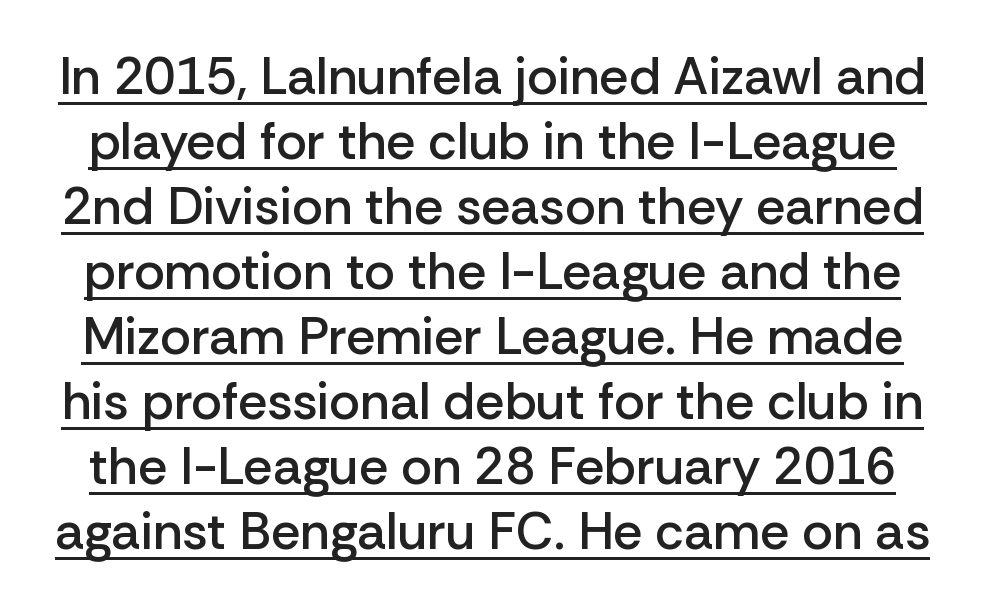
Q: Is the text bold? A: Semi-bold.
Q: Is the text italic (slanted)? A: No, it is upright.
Q: Is the typeface a serif or a sans-serif typeface? A: Sans-serif.
Q: Is the text underlined? A: Yes.
Q: Is the spacing between letters normal or unusually wide? A: Normal.
Q: Is the spacing between lines tight, normal or loose? A: Normal.
Q: Width (condensed, normal, or wide)? A: Normal.
Q: Stroke contrast? A: Low.
Q: x-height? A: Medium.
Q: Monospaced? A: No.
